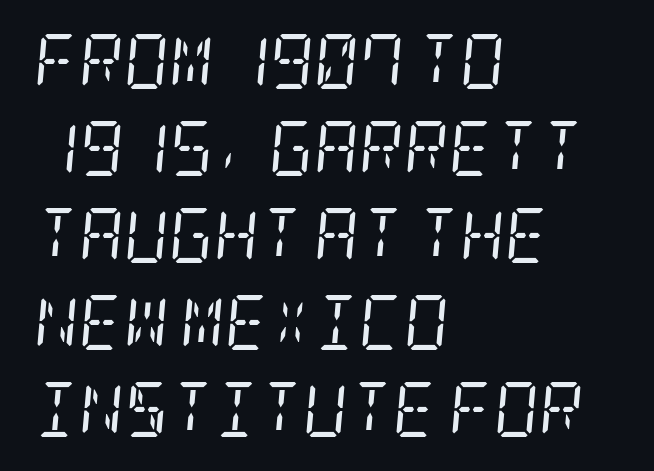
The image shows 55 px regular-weight, condensed serif type, italic (leaning right); set left-aligned, normal line spacing (1.58x), normal letter spacing, not underlined; low stroke contrast and a large x-height.
